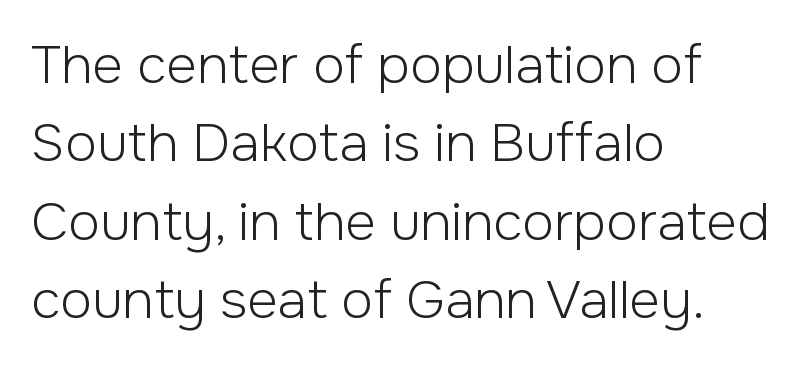
The rendering uses a moderate line-height, typical for paragraphs. Honestly, the letter spacing is just normal — you wouldn't notice it. The space beneath each line is pristine and unruled. The lines are quadded left.
